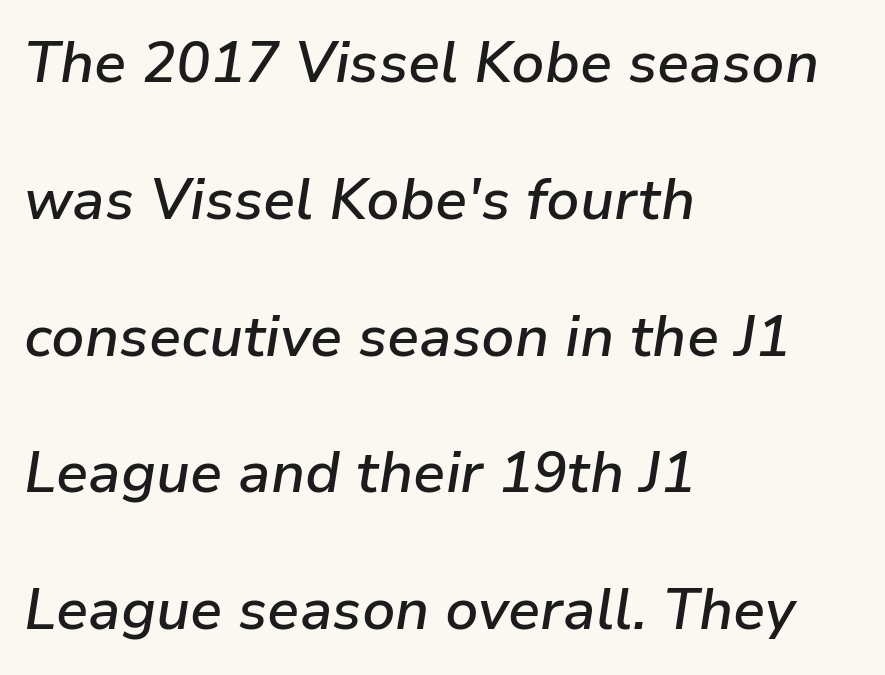
The image shows 57 px semibold type, italic (leaning right); set left-aligned, loose line spacing (2.4x), normal letter spacing, not underlined; low stroke contrast and a medium x-height.
